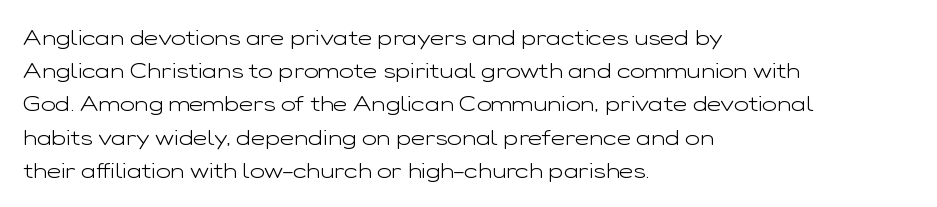
Tall strokes in this sample are plumb rather than angled. Weight: regular or lighter. Tracking value appears to be zero — textbook default spacing. The passage shown stacks its lines at a standard gap. The lines in this sample share a left origin and differ only in where they stop. Anything drawn beneath the words? Only blank space.
